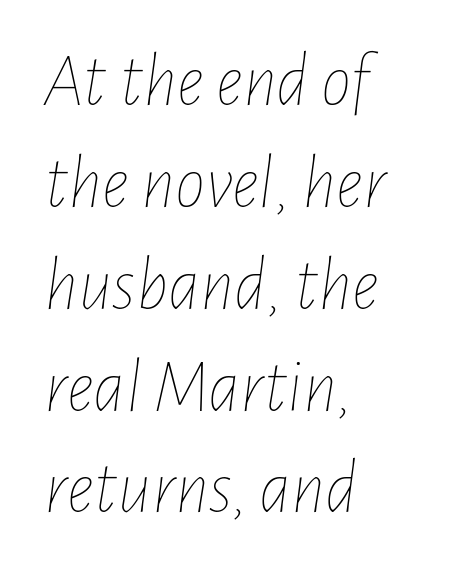
The image shows 76 px thin, condensed type, italic (leaning right); set left-aligned, normal line spacing (1.34x), normal letter spacing, not underlined; low stroke contrast and a medium x-height.
